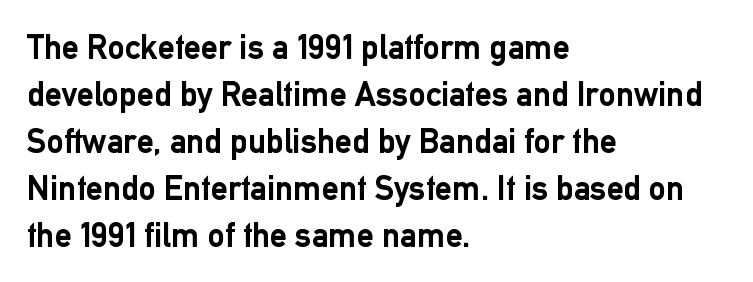
The image shows 34 px semibold sans-serif type, upright; set left-aligned, normal line spacing (1.38x), normal letter spacing, not underlined; low stroke contrast and a medium x-height.
